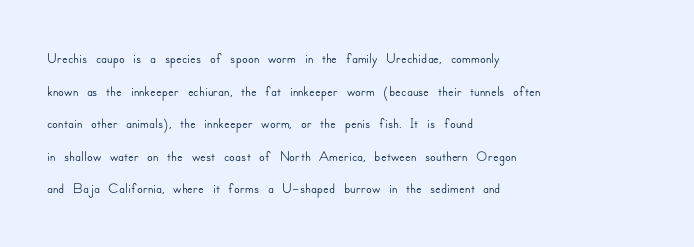
The line-height multiplier appears to be the usual default. Posture: straight, roman, zero tilt. This sample uses plain, unmodified letter spacing. No word sits above an underline.
